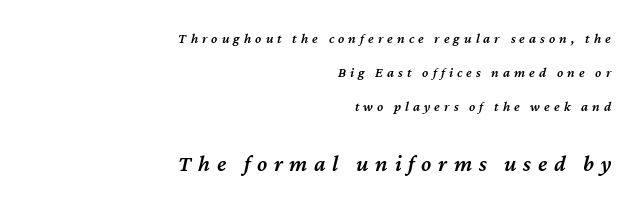
Q: Is the text bold? A: Semi-bold.
Q: Is the text italic (slanted)? A: Yes, it leans right by about 12 degrees.
Q: Is the text underlined? A: No.
Q: How is the paragraph aligned? A: Right-aligned.
Q: Is the spacing between letters normal or unusually wide? A: Unusually wide.
Q: Is the spacing between lines tight, normal or loose? A: Loose.
Q: Which block of text is set in a larger size, the first (top) or the second (bottom)? A: The second (bottom) one.
